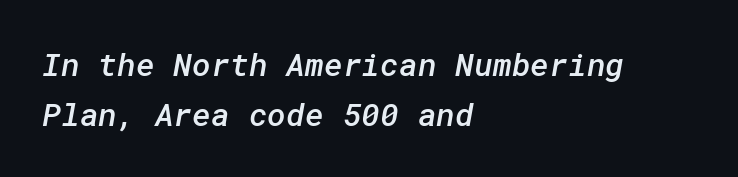
{"serif": "no", "bold": "semi", "weight": "semibold", "width": "normal", "stroke_contrast": "low", "x_height": "medium", "underline": "no", "align": "left", "line_spacing": "normal", "line_spacing_ratio": 1.55, "letter_spacing": "normal", "letter_spacing_em": 0.0, "glyph_px": 32}
